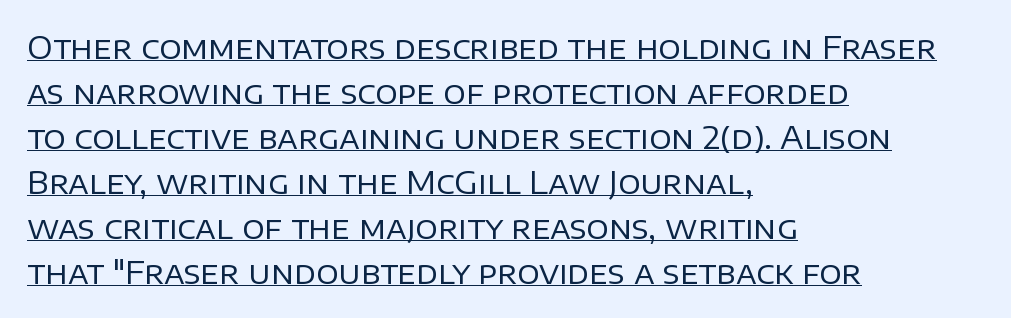
Note the varied advance widths — an 'i' is clearly narrower than an 'm'. A typesetter would call this leading conventional body-copy spacing. These lines are set flush left with a ragged right edge. In designer terms, the underline attribute is active on this setting.
